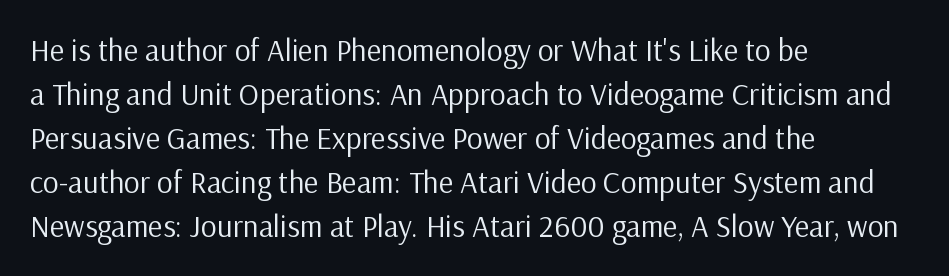
{"serif": "no", "italic": "no", "bold": "no", "weight": "regular", "width": "normal", "stroke_contrast": "low", "x_height": "medium", "monospaced": "no", "underline": "no", "align": "left", "line_spacing": "normal", "line_spacing_ratio": 1.42, "letter_spacing": "normal", "letter_spacing_em": 0.0, "glyph_px": 31}
